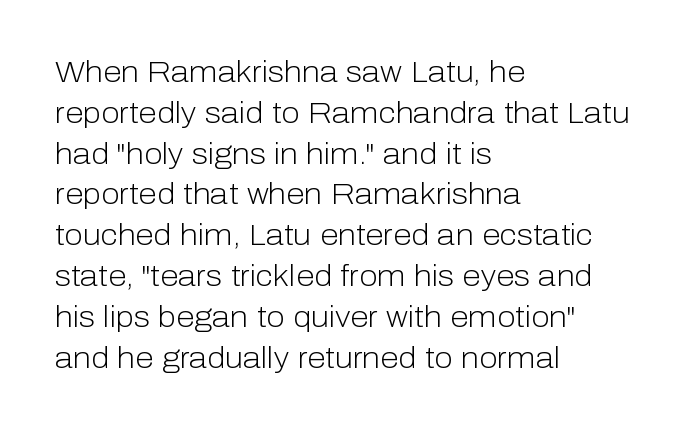
{"serif": "no", "italic": "no", "bold": "no", "weight": "light", "width": "normal", "stroke_contrast": "low", "x_height": "medium", "monospaced": "no", "underline": "no", "align": "left", "line_spacing": "normal", "line_spacing_ratio": 1.36, "letter_spacing": "normal", "letter_spacing_em": 0.0, "glyph_px": 30}
